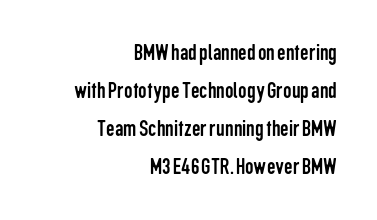
Q: Is the text bold? A: No.
Q: Is the text italic (slanted)? A: No, it is upright.
Q: Is the text underlined? A: No.
Q: How is the paragraph aligned? A: Right-aligned.
Q: Is the spacing between letters normal or unusually wide? A: Normal.
Q: Is the spacing between lines tight, normal or loose? A: Normal.
